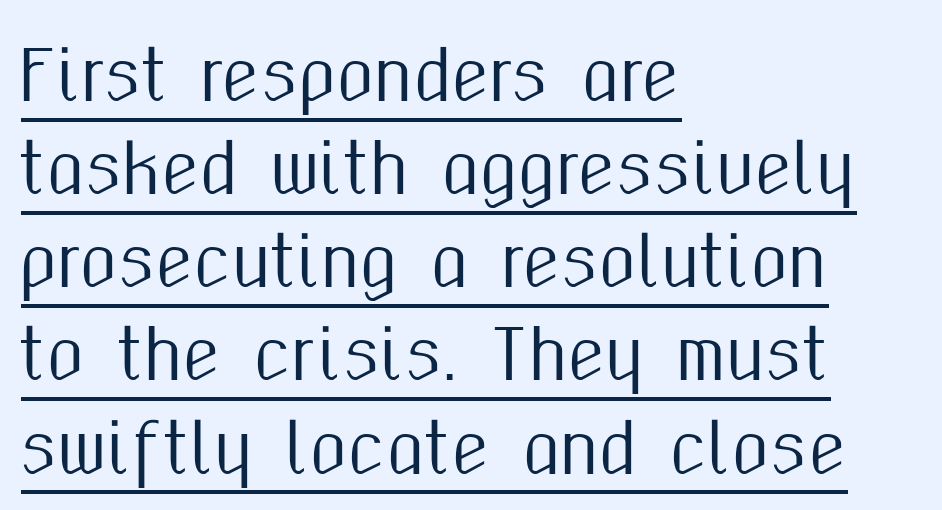
Q: Is the text italic (slanted)? A: No, it is upright.
Q: Is the typeface a serif or a sans-serif typeface? A: Sans-serif.
Q: Is the text underlined? A: Yes.
Q: How is the paragraph aligned? A: Left-aligned.
Q: Is the spacing between letters normal or unusually wide? A: Normal.
Q: Is the spacing between lines tight, normal or loose? A: Normal.
Q: Width (condensed, normal, or wide)? A: Condensed.
Q: Stroke contrast? A: Medium.
Q: x-height? A: Medium.
Q: Monospaced? A: No.
